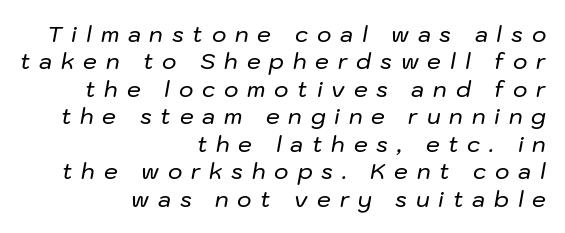
{"italic": "yes", "lean": "right", "slant_degrees": 10, "underline": "no", "align": "right", "line_spacing": "normal", "line_spacing_ratio": 1.25, "letter_spacing": "wide", "letter_spacing_em": 0.4, "glyph_px": 22}
